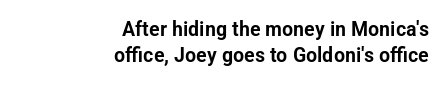
No italicization has been applied; the sample stays upright. Decoration check: the copy has no underline. Tracking value appears to be zero — textbook default spacing. Casual observation: everything's shoved over to the right.
